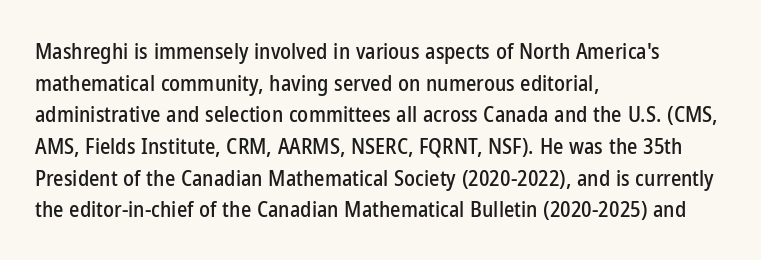
The image shows 22 px text type, upright; set left-aligned, normal line spacing (1.44x), normal letter spacing, not underlined.
